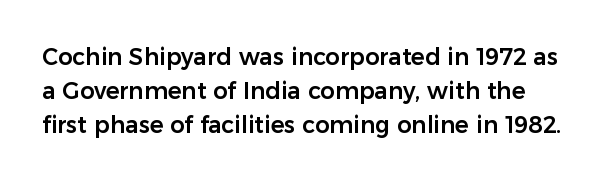
{"italic": "no", "underline": "no", "line_spacing": "normal", "line_spacing_ratio": 1.48, "letter_spacing": "normal", "letter_spacing_em": 0.0, "glyph_px": 23}
